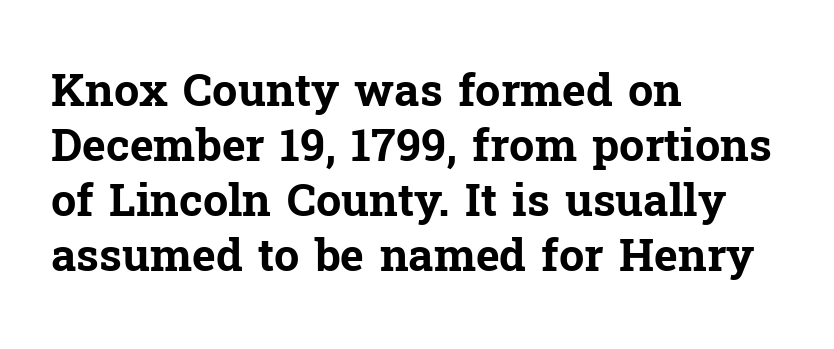
Q: Is the text bold? A: Yes.
Q: Is the text italic (slanted)? A: No, it is upright.
Q: Is the typeface a serif or a sans-serif typeface? A: Serif.
Q: Is the text underlined? A: No.
Q: How is the paragraph aligned? A: Left-aligned.
Q: Is the spacing between letters normal or unusually wide? A: Normal.
Q: Width (condensed, normal, or wide)? A: Normal.
Q: Stroke contrast? A: Low.
Q: x-height? A: Medium.
Q: Monospaced? A: No.
